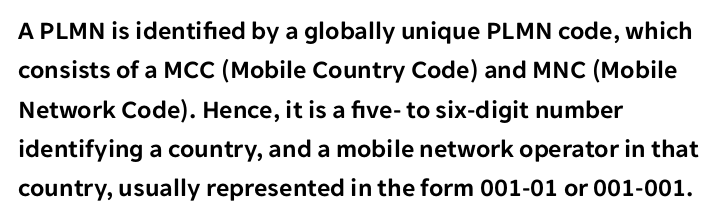
The image shows 26 px text type, upright; set left-aligned, normal line spacing (1.51x), normal letter spacing, not underlined.
